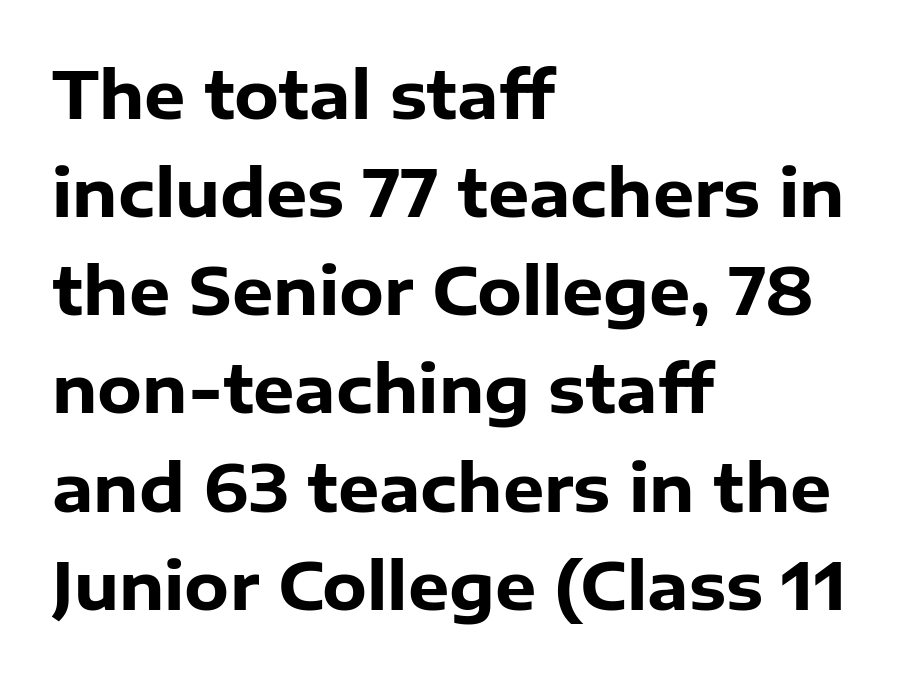
Q: Is the text bold? A: Yes.
Q: Is the text italic (slanted)? A: No, it is upright.
Q: Is the typeface a serif or a sans-serif typeface? A: Sans-serif.
Q: Is the text underlined? A: No.
Q: How is the paragraph aligned? A: Left-aligned.
Q: Is the spacing between letters normal or unusually wide? A: Normal.
Q: Is the spacing between lines tight, normal or loose? A: Normal.
Q: Width (condensed, normal, or wide)? A: Normal.
Q: Stroke contrast? A: Low.
Q: x-height? A: Medium.
Q: Monospaced? A: No.
